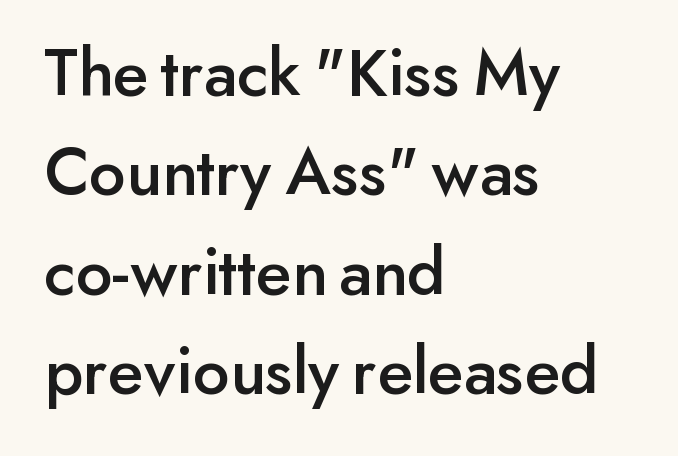
The image shows 70 px sans-serif type, upright; set left-aligned, normal line spacing (1.42x), normal letter spacing, not underlined; low stroke contrast and a small x-height.
